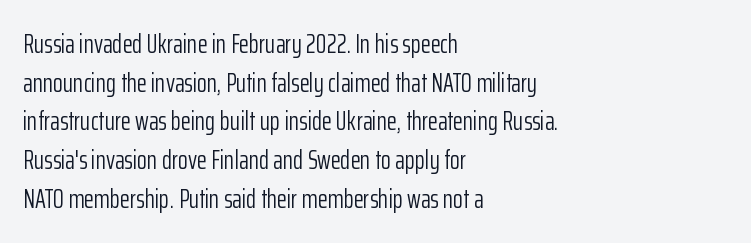
The image shows 26 px text type, upright; set left-aligned, normal line spacing (1.49x), normal letter spacing, not underlined.
